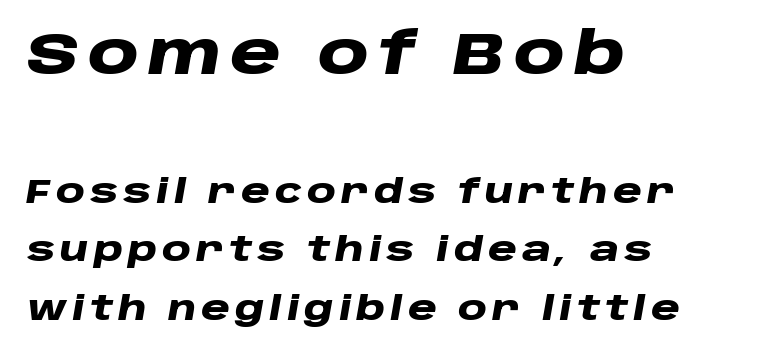
{"italic": "yes", "lean": "right", "slant_degrees": 10, "bold": "yes", "weight": "heavy", "width": "wide", "stroke_contrast": "low", "x_height": "large", "monospaced": "no", "underline": "no", "align": "left", "line_spacing_ratio": 1.77, "larger_block": "first", "size_ratio": 1.76, "glyph_px": 58}
